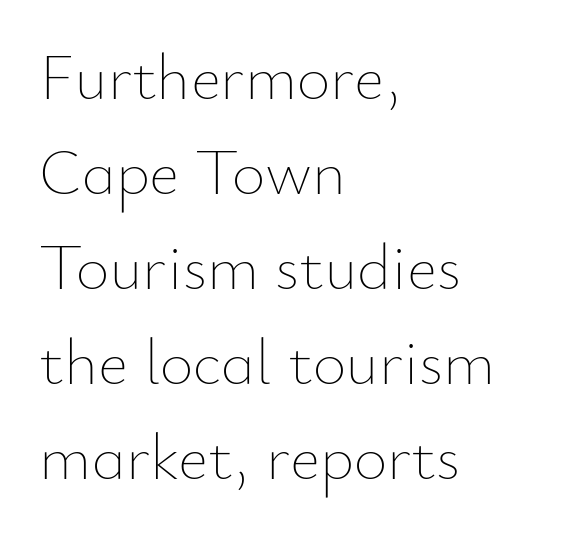
The image shows 65 px thin type, upright; set left-aligned, normal line spacing (1.46x), normal letter spacing, not underlined; low stroke contrast and a small x-height.
